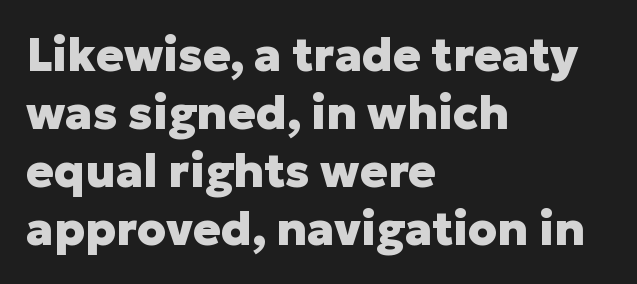
{"serif": "no", "italic": "no", "bold": "yes", "weight": "heavy", "width": "normal", "stroke_contrast": "low", "x_height": "medium", "monospaced": "no", "underline": "no", "align": "left", "line_spacing": "normal", "line_spacing_ratio": 1.26, "letter_spacing": "normal", "letter_spacing_em": 0.0, "glyph_px": 46}
